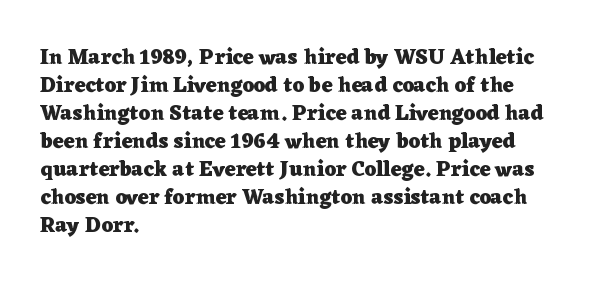
Q: Is the text bold? A: Yes.
Q: Is the text italic (slanted)? A: No, it is upright.
Q: Is the text underlined? A: No.
Q: How is the paragraph aligned? A: Left-aligned.
Q: Is the spacing between letters normal or unusually wide? A: Normal.
Q: Is the spacing between lines tight, normal or loose? A: Normal.
